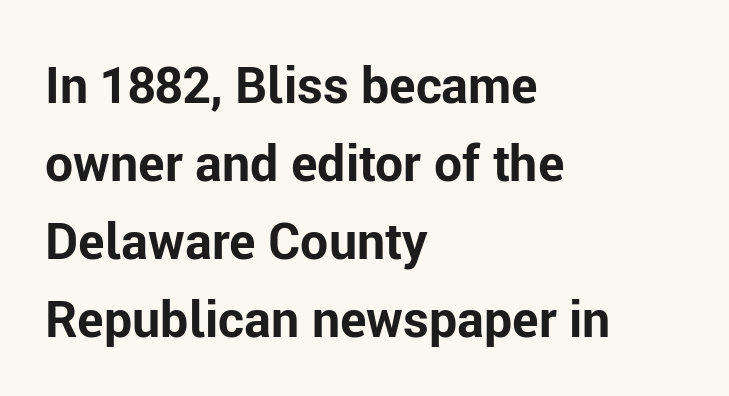
The image shows 50 px bold sans-serif type, upright; set left-aligned, normal line spacing (1.56x), normal letter spacing, not underlined; low stroke contrast and a medium x-height.
